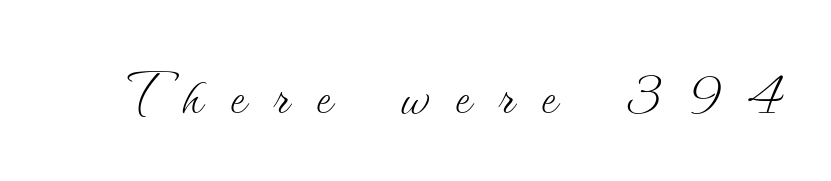
Q: Is the text bold? A: No.
Q: Is the text italic (slanted)? A: Yes.
Q: Is the text underlined? A: No.
Q: Is the spacing between letters normal or unusually wide? A: Unusually wide.
Q: Width (condensed, normal, or wide)? A: Normal.
Q: Stroke contrast? A: Medium.
Q: x-height? A: Small.
Q: Monospaced? A: No.
